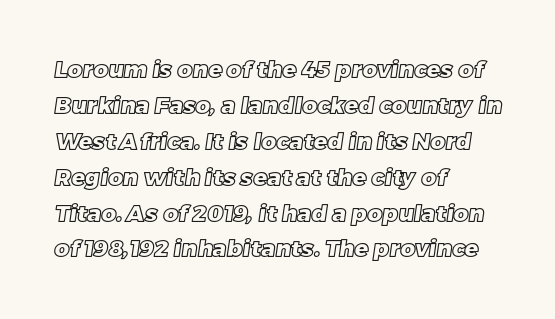
Q: Is the text underlined? A: No.
Q: How is the paragraph aligned? A: Left-aligned.
Q: Is the spacing between letters normal or unusually wide? A: Normal.
Q: Is the spacing between lines tight, normal or loose? A: Normal.
